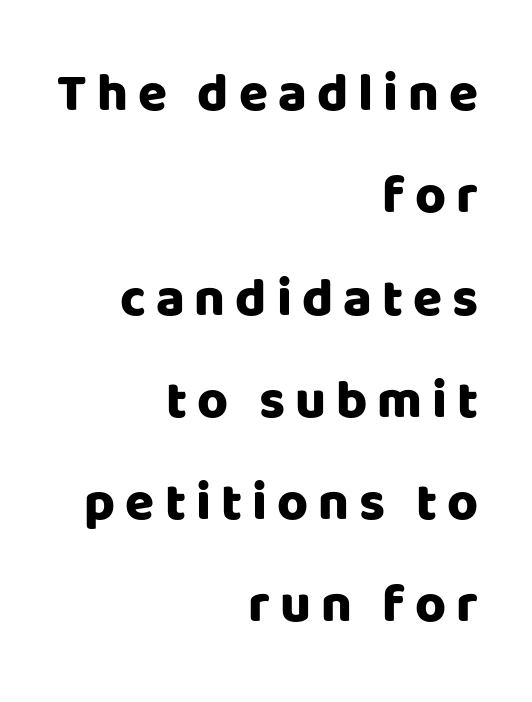
{"serif": "no", "italic": "no", "bold": "yes", "weight": "heavy", "width": "normal", "stroke_contrast": "low", "x_height": "large", "monospaced": "no", "underline": "no", "align": "right", "line_spacing": "loose", "line_spacing_ratio": 1.93, "glyph_px": 53}
